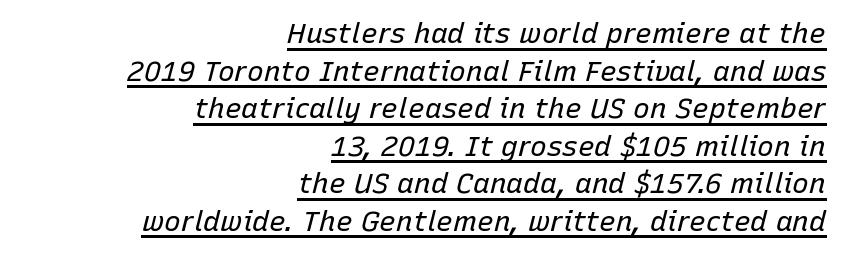
Q: Is the text bold? A: No.
Q: Is the text italic (slanted)? A: Yes, it leans right by about 15 degrees.
Q: Is the text underlined? A: Yes.
Q: How is the paragraph aligned? A: Right-aligned.
Q: Is the spacing between letters normal or unusually wide? A: Normal.
Q: Is the spacing between lines tight, normal or loose? A: Normal.
Q: Width (condensed, normal, or wide)? A: Normal.
Q: Stroke contrast? A: Low.
Q: x-height? A: Medium.
Q: Monospaced? A: No.
